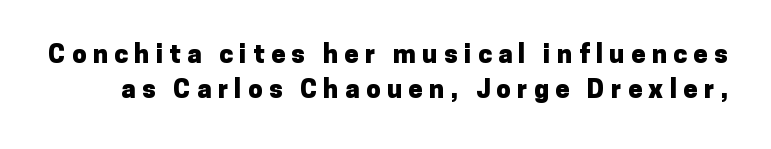
Q: Is the text bold? A: Yes.
Q: Is the text italic (slanted)? A: No, it is upright.
Q: Is the text underlined? A: No.
Q: Is the spacing between letters normal or unusually wide? A: Unusually wide.
Q: Is the spacing between lines tight, normal or loose? A: Normal.
